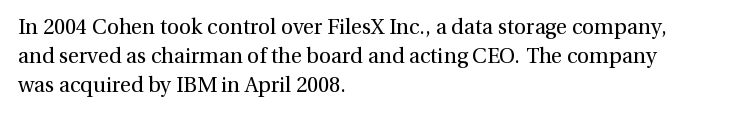
The image shows 21 px text type, upright; set left-aligned, normal line spacing (1.39x), normal letter spacing, not underlined.
